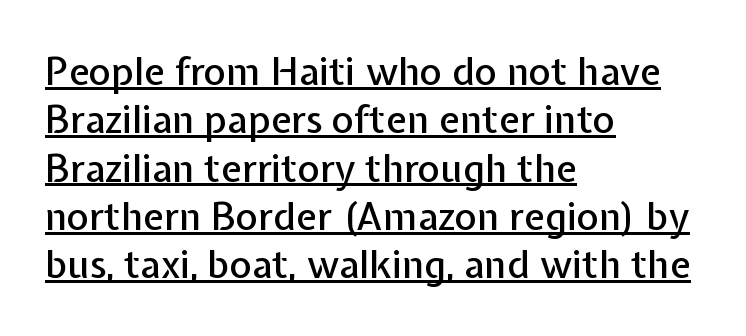
{"serif": "no", "italic": "no", "width": "normal", "stroke_contrast": "low", "x_height": "medium", "monospaced": "no", "underline": "yes", "align": "left", "line_spacing": "normal", "line_spacing_ratio": 1.27, "letter_spacing": "normal", "letter_spacing_em": 0.0, "glyph_px": 38}
